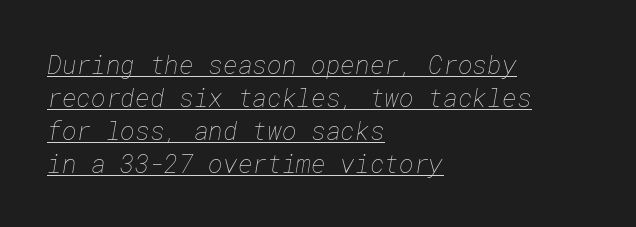
Q: Is the text bold? A: No.
Q: Is the text underlined? A: Yes.
Q: How is the paragraph aligned? A: Left-aligned.
Q: Is the spacing between letters normal or unusually wide? A: Normal.
Q: Is the spacing between lines tight, normal or loose? A: Normal.
